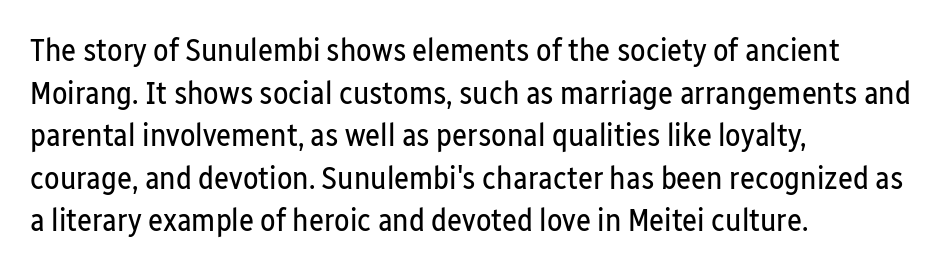
Q: Is the text bold? A: No.
Q: Is the text italic (slanted)? A: No, it is upright.
Q: Is the typeface a serif or a sans-serif typeface? A: Sans-serif.
Q: Is the text underlined? A: No.
Q: How is the paragraph aligned? A: Left-aligned.
Q: Is the spacing between letters normal or unusually wide? A: Normal.
Q: Is the spacing between lines tight, normal or loose? A: Normal.
Q: Width (condensed, normal, or wide)? A: Condensed.
Q: Stroke contrast? A: Low.
Q: x-height? A: Medium.
Q: Monospaced? A: No.
